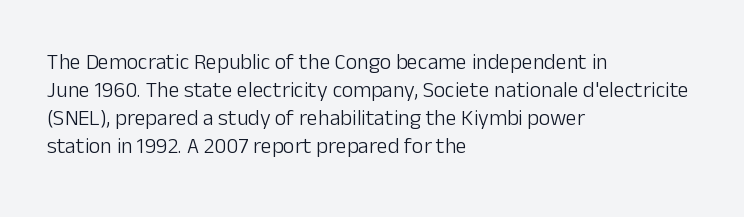
The image shows 22 px text type, upright; set left-aligned, normal line spacing (1.28x), normal letter spacing, not underlined.
